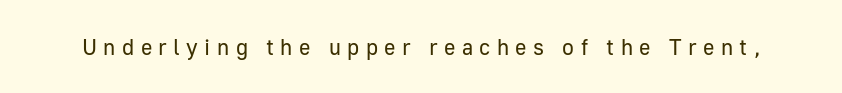
The image shows 22 px text type, upright; set unusually wide letter spacing (+0.29 em), not underlined.
